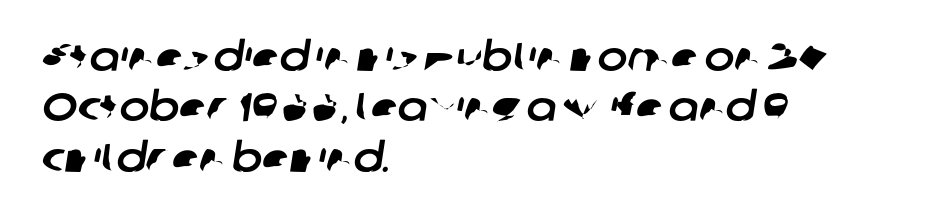
Q: Is the typeface a serif or a sans-serif typeface? A: Sans-serif.
Q: Is the text underlined? A: No.
Q: How is the paragraph aligned? A: Left-aligned.
Q: Is the spacing between letters normal or unusually wide? A: Normal.
Q: Is the spacing between lines tight, normal or loose? A: Normal.
Q: Width (condensed, normal, or wide)? A: Normal.
Q: Stroke contrast? A: Low.
Q: x-height? A: Medium.
Q: Monospaced? A: No.
